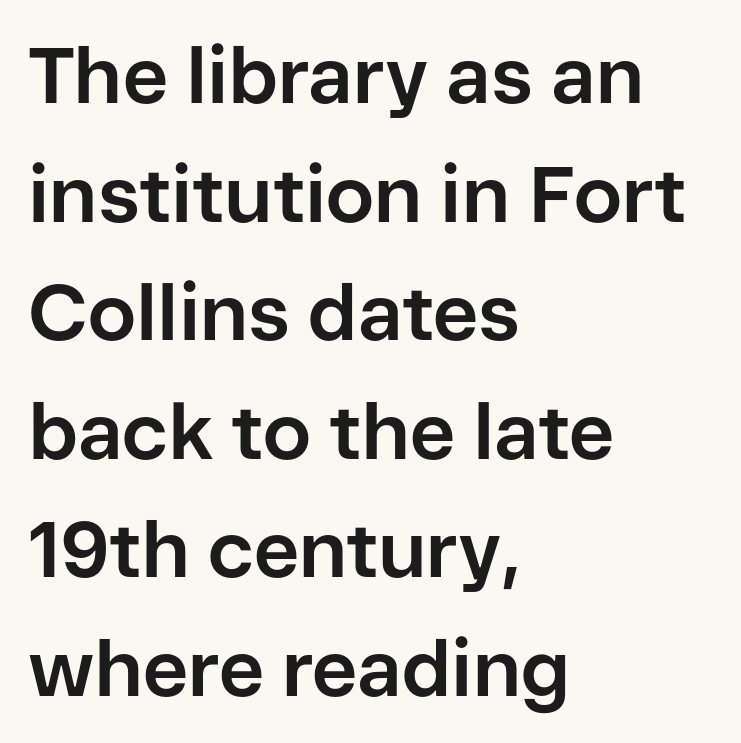
No feet cap the strokes, marking this as sans-serif type. Typographic density is high because the face is bold. Do the characters align in a grid? No, the font is proportional. Beneath every word, the page is bare. How are the letters spaced? Ordinarily, with no added tracking. The designer left line spacing at the default.
